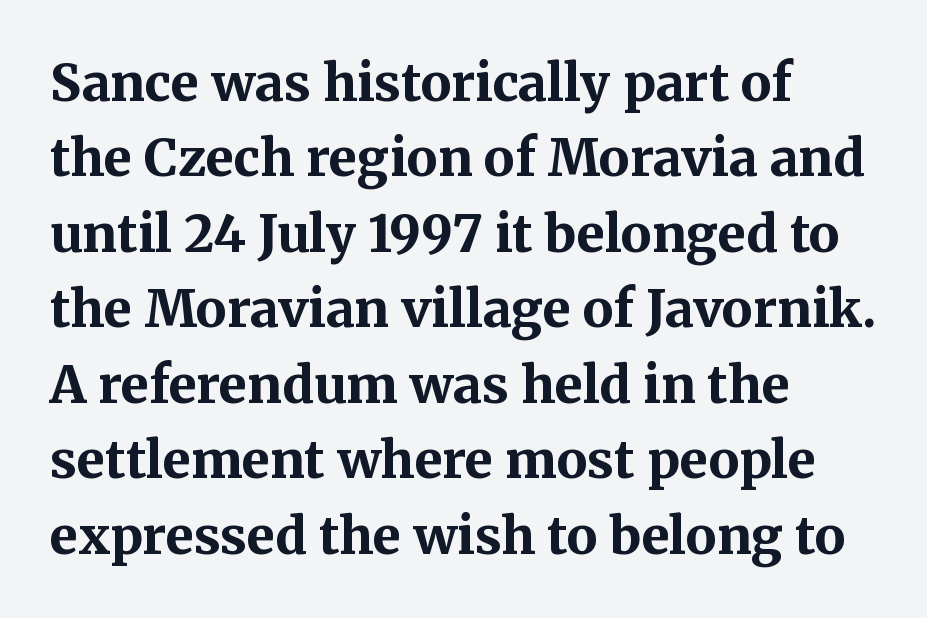
Q: Is the text bold? A: Yes.
Q: Is the text italic (slanted)? A: No, it is upright.
Q: Is the typeface a serif or a sans-serif typeface? A: Serif.
Q: Is the text underlined? A: No.
Q: How is the paragraph aligned? A: Left-aligned.
Q: Is the spacing between letters normal or unusually wide? A: Normal.
Q: Is the spacing between lines tight, normal or loose? A: Normal.
Q: Width (condensed, normal, or wide)? A: Normal.
Q: Stroke contrast? A: Medium.
Q: x-height? A: Medium.
Q: Monospaced? A: No.
